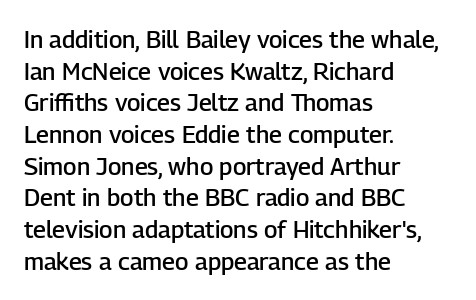
Slightly chunky letters — semibold, I'd say, not full bold. Letter spacing: default. The string is rendered with underlining switched off. Does the leading feel generous? No, just average. These lines are set flush left with a ragged right edge. The letters stand upright; this is a roman face.
